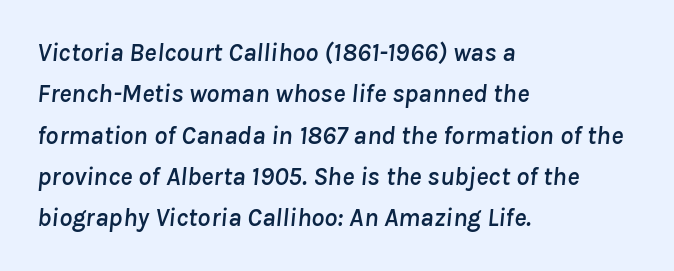
Q: Is the text italic (slanted)? A: Yes, it leans right by about 8 degrees.
Q: Is the text underlined? A: No.
Q: How is the paragraph aligned? A: Left-aligned.
Q: Is the spacing between letters normal or unusually wide? A: Normal.
Q: Is the spacing between lines tight, normal or loose? A: Normal.
